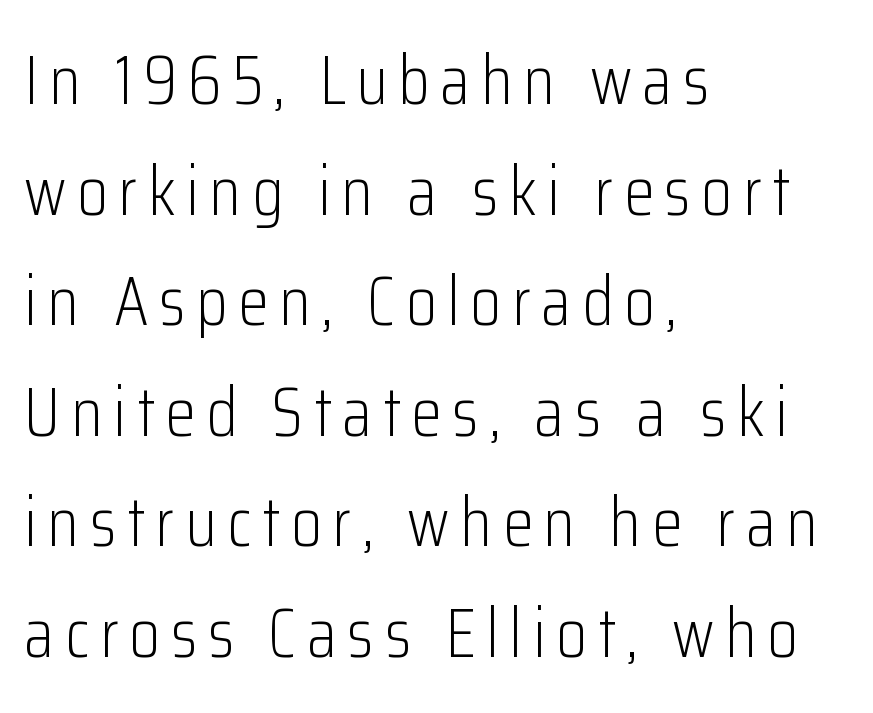
The image shows 70 px light, condensed sans-serif type, upright; set left-aligned, normal line spacing (1.58x), not underlined; low stroke contrast and a medium x-height.
